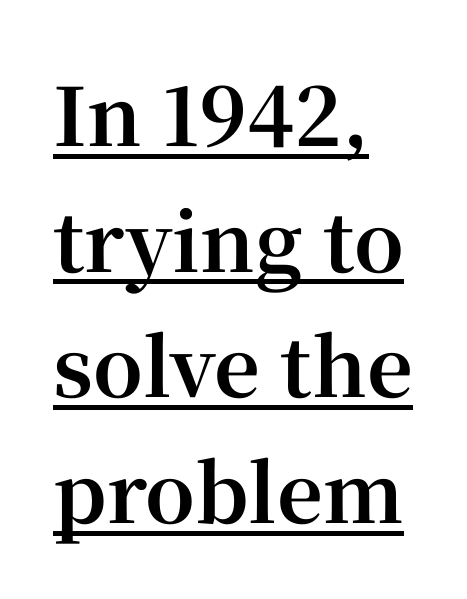
Compared with typical paragraphs, the rows here are spaced about the same. Looks like someone drew a line under every word here. The rendering uses a bold face; every stroke is thick and dark. Between one letter and the next there's only the usual sliver of space. The rendering uses natural spacing where letterforms have individual widths.
